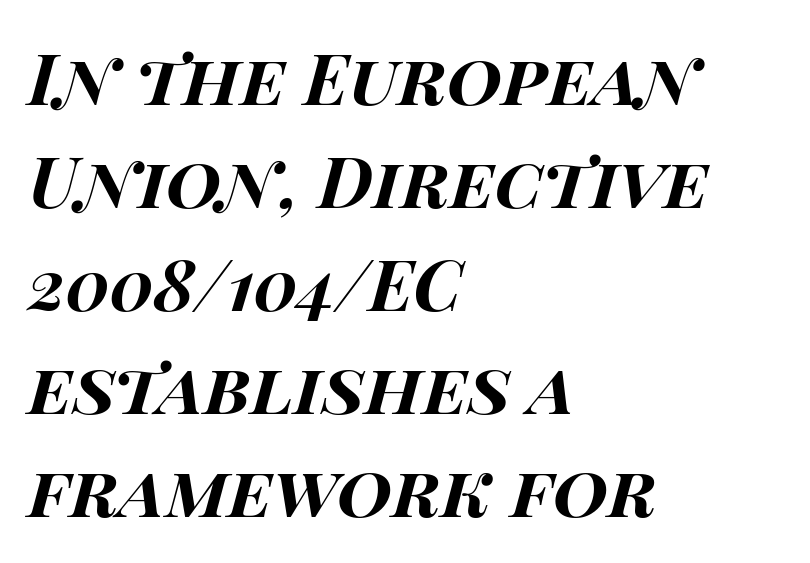
The image shows 71 px bold, wide type, italic (leaning right); set left-aligned, normal line spacing (1.45x), normal letter spacing, not underlined; high stroke contrast and a large x-height.
